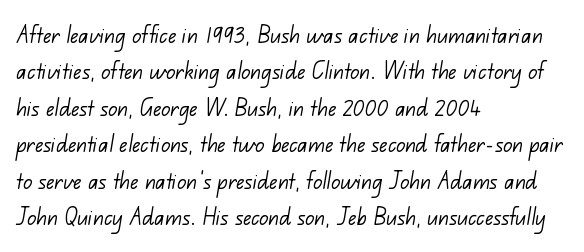
{"bold": "no", "underline": "no", "align": "left", "line_spacing": "normal", "line_spacing_ratio": 1.35, "letter_spacing": "normal", "letter_spacing_em": 0.0, "glyph_px": 27}
